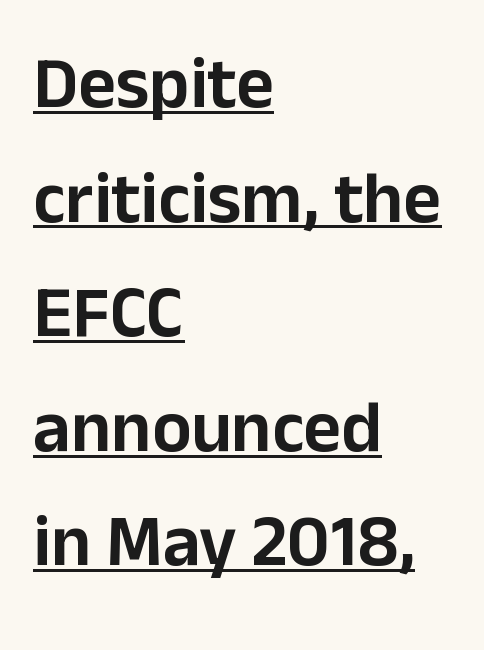
{"serif": "no", "italic": "no", "width": "normal", "stroke_contrast": "low", "x_height": "medium", "monospaced": "no", "underline": "yes", "align": "left", "line_spacing": "normal", "line_spacing_ratio": 1.57, "letter_spacing": "normal", "letter_spacing_em": 0.0, "glyph_px": 73}
